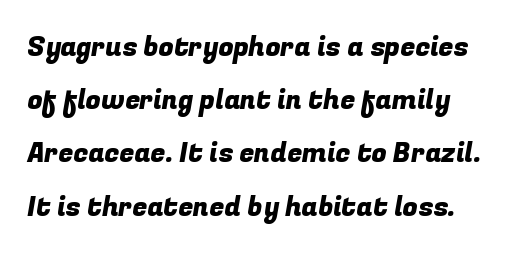
Descenders are the only things crossing below the line. Letter spacing: default. Airy leading.
